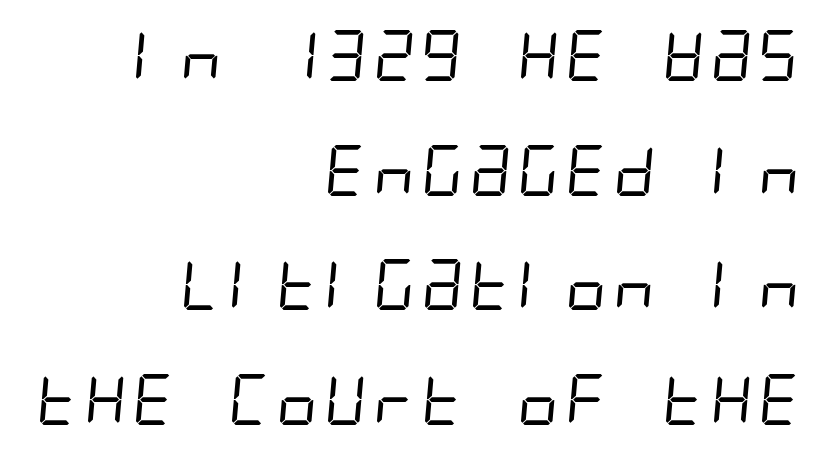
{"serif": "no", "bold": "no", "weight": "regular", "width": "condensed", "stroke_contrast": "low", "x_height": "large", "underline": "no", "align": "right", "line_spacing": "loose", "line_spacing_ratio": 2.25, "letter_spacing": "normal", "letter_spacing_em": 0.0, "glyph_px": 51}
